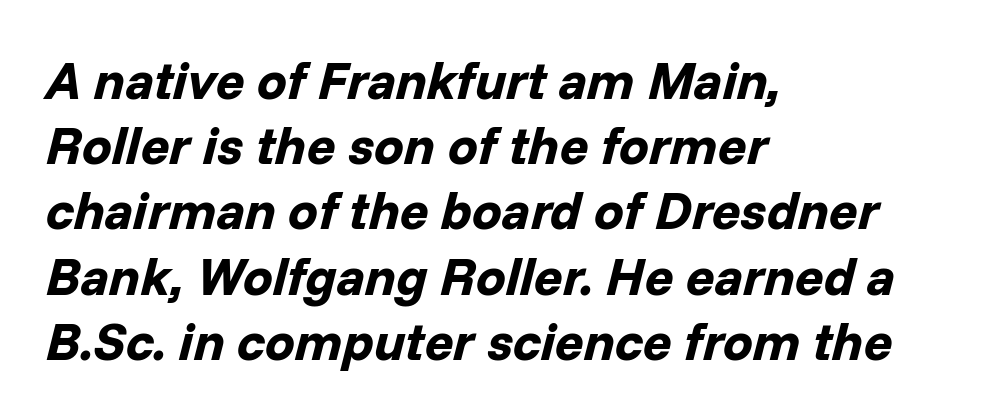
Q: Is the text bold? A: Yes.
Q: Is the text italic (slanted)? A: Yes, it leans right by about 14 degrees.
Q: Is the text underlined? A: No.
Q: How is the paragraph aligned? A: Left-aligned.
Q: Is the spacing between letters normal or unusually wide? A: Normal.
Q: Width (condensed, normal, or wide)? A: Normal.
Q: Stroke contrast? A: Low.
Q: x-height? A: Medium.
Q: Monospaced? A: No.
